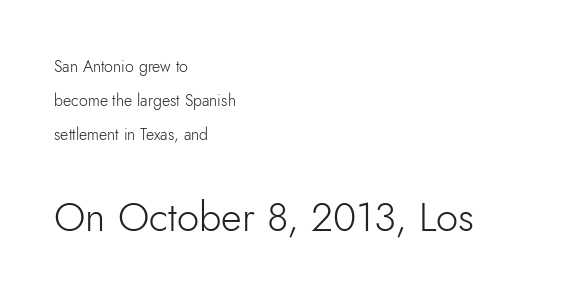
{"serif": "no", "italic": "no", "bold": "no", "weight": "light", "width": "normal", "stroke_contrast": "low", "x_height": "small", "monospaced": "no", "underline": "no", "align": "left", "line_spacing": "loose", "line_spacing_ratio": 2.13, "letter_spacing": "normal", "letter_spacing_em": 0.0, "larger_block": "second", "size_ratio": 2.5, "glyph_px": 40}
